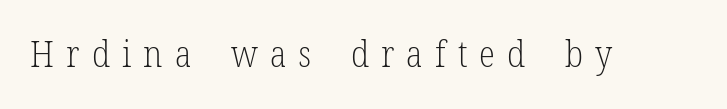
The rendering uses natural spacing where letterforms have individual widths. The typography opts for an upright posture over an oblique one. In terms of letterform style, serifs are clearly present. The line texture is sparse and dotted thanks to wide tracking. Weight: not bold — regular or lighter.
